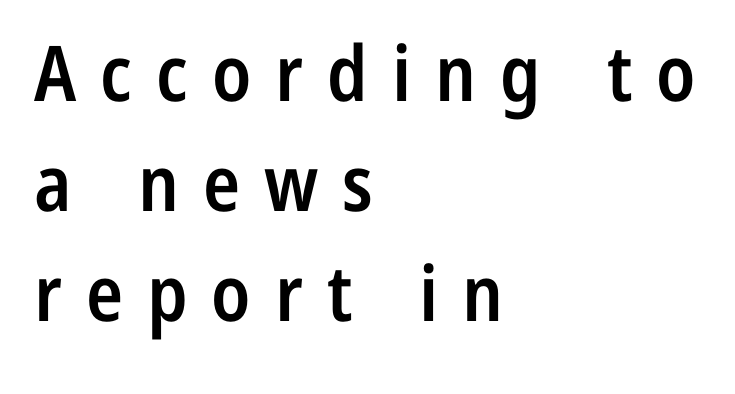
{"serif": "no", "italic": "no", "bold": "semi", "weight": "semibold", "width": "condensed", "stroke_contrast": "low", "x_height": "medium", "monospaced": "no", "underline": "no", "align": "left", "line_spacing": "normal", "line_spacing_ratio": 1.43, "letter_spacing": "wide", "letter_spacing_em": 0.31, "glyph_px": 77}
